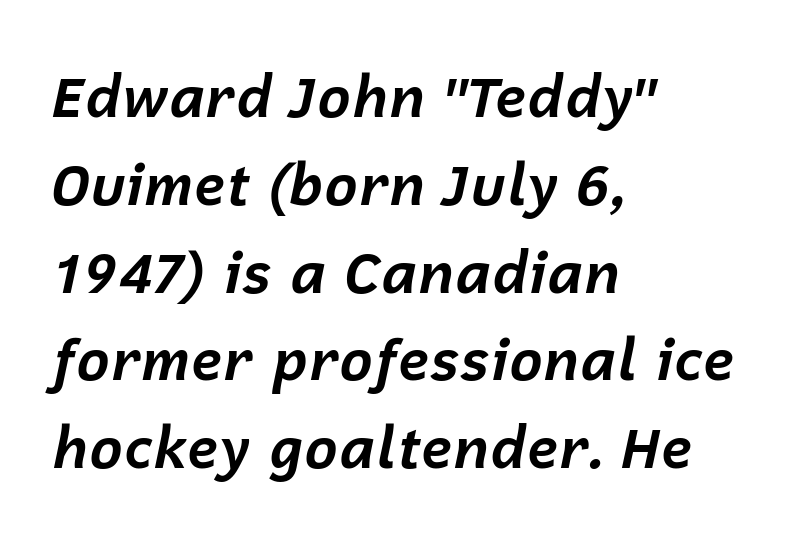
{"italic": "yes", "lean": "right", "slant_degrees": 12, "bold": "yes", "weight": "bold", "width": "normal", "stroke_contrast": "low", "x_height": "medium", "monospaced": "no", "underline": "no", "align": "left", "line_spacing": "normal", "line_spacing_ratio": 1.54, "letter_spacing": "normal", "letter_spacing_em": 0.0, "glyph_px": 57}
